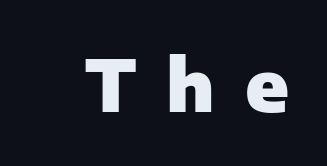
Q: Is the text bold? A: Yes.
Q: Is the text italic (slanted)? A: No, it is upright.
Q: Is the typeface a serif or a sans-serif typeface? A: Sans-serif.
Q: Is the text underlined? A: No.
Q: Is the spacing between letters normal or unusually wide? A: Unusually wide.
Q: Width (condensed, normal, or wide)? A: Normal.
Q: Stroke contrast? A: Low.
Q: x-height? A: Medium.
Q: Monospaced? A: No.
